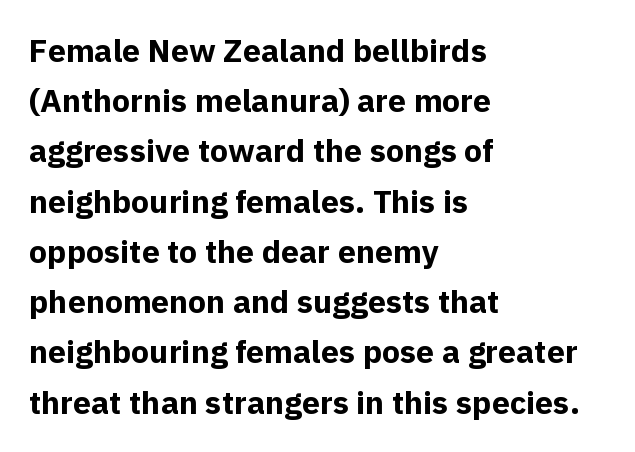
Q: Is the text bold? A: Yes.
Q: Is the text italic (slanted)? A: No, it is upright.
Q: Is the typeface a serif or a sans-serif typeface? A: Sans-serif.
Q: Is the text underlined? A: No.
Q: How is the paragraph aligned? A: Left-aligned.
Q: Is the spacing between letters normal or unusually wide? A: Normal.
Q: Is the spacing between lines tight, normal or loose? A: Normal.
Q: Width (condensed, normal, or wide)? A: Normal.
Q: x-height? A: Medium.
Q: Monospaced? A: No.
